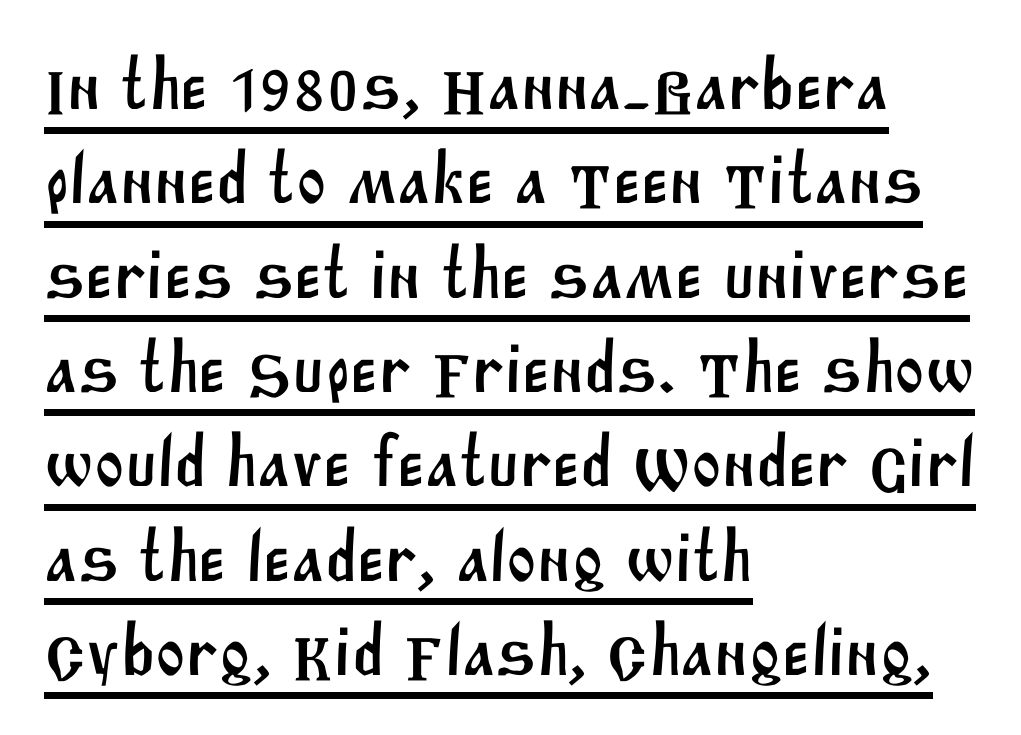
Q: Is the typeface a serif or a sans-serif typeface? A: Sans-serif.
Q: Is the text underlined? A: Yes.
Q: How is the paragraph aligned? A: Left-aligned.
Q: Is the spacing between letters normal or unusually wide? A: Normal.
Q: Is the spacing between lines tight, normal or loose? A: Normal.
Q: Width (condensed, normal, or wide)? A: Normal.
Q: Stroke contrast? A: Medium.
Q: x-height? A: Large.
Q: Monospaced? A: No.
